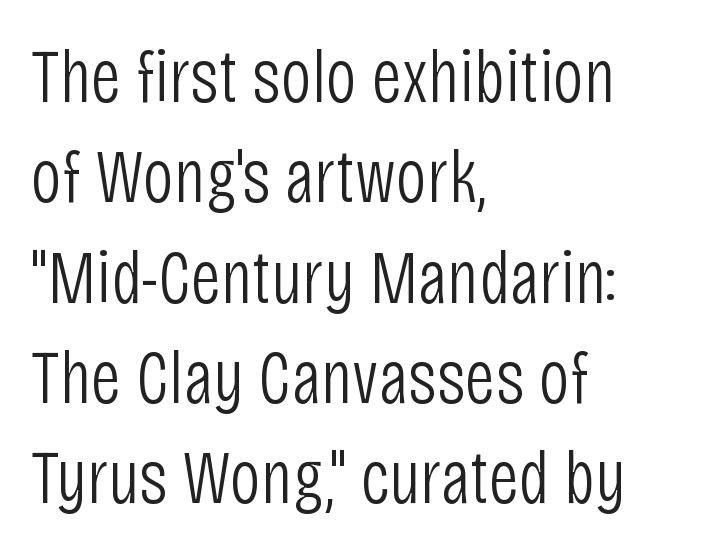
Lines of text with bare space underneath. The lines are quadded left. Spacing between characters is what you'd get straight out of the box. Compared with typical paragraphs, the rows here are spaced about the same. Think of a printed novel: that variable character pitch is what you see here. Weight class: somewhere from thin through regular.
